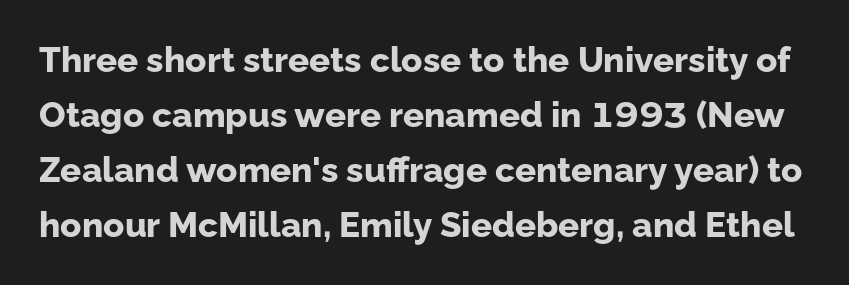
Every stem runs plumb, perpendicular to the baseline. The letters advance in unequal steps, a hallmark of proportional type. Baseline-to-baseline distance is the conventional proportion of letter height. Glyph-to-glyph distance matches everyday printed text. Look at the bottom of the vertical strokes: they stop flat, with no serifs.
